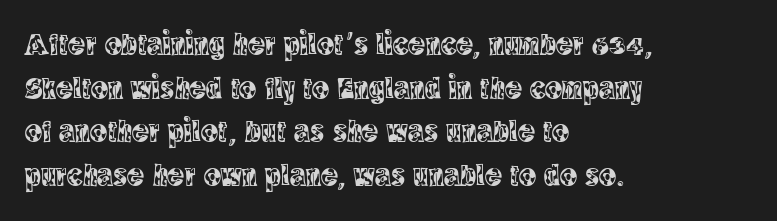
The image shows 32 px condensed serif type, upright; set left-aligned, normal line spacing (1.36x), normal letter spacing, not underlined; a large x-height.
